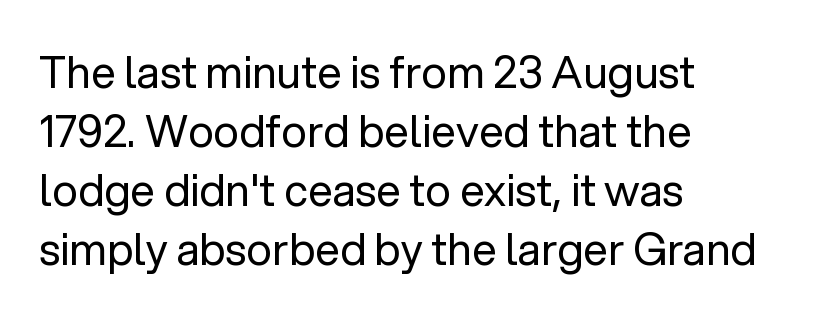
Style check: upright. Here the glyphs are tracked normally, forming tight word shapes. This sample uses a sans-serif face. The face used here is proportionally spaced, like ordinary book or web type. Bare-footed words on every line. The rag falls on the right side of this text block.
